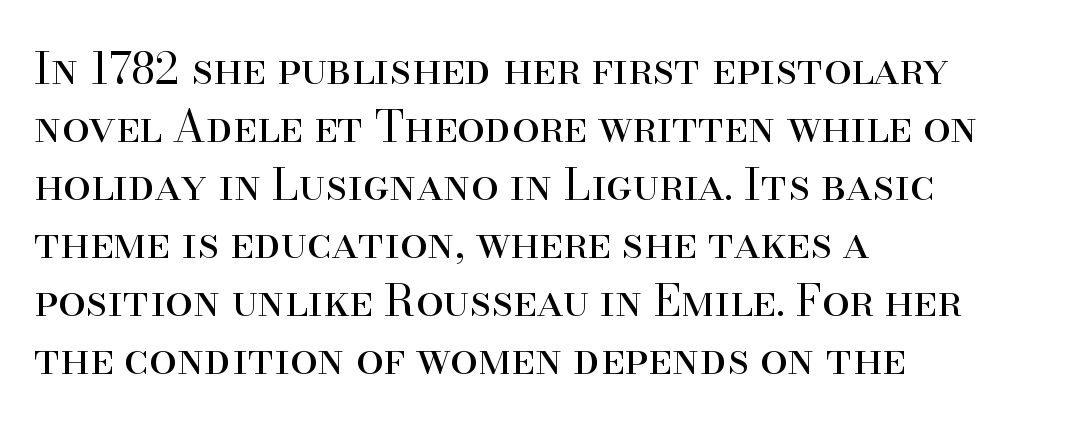
{"serif": "yes", "italic": "no", "bold": "no", "weight": "regular", "width": "normal", "stroke_contrast": "high", "x_height": "small", "monospaced": "no", "underline": "no", "align": "left", "line_spacing": "normal", "line_spacing_ratio": 1.32, "letter_spacing": "normal", "letter_spacing_em": 0.0, "glyph_px": 44}
